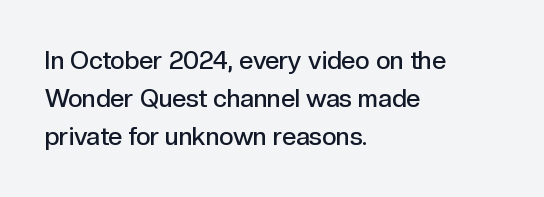
Q: Is the text bold? A: Semi-bold.
Q: Is the text italic (slanted)? A: No, it is upright.
Q: Is the text underlined? A: No.
Q: How is the paragraph aligned? A: Left-aligned.
Q: Is the spacing between letters normal or unusually wide? A: Normal.
Q: Is the spacing between lines tight, normal or loose? A: Normal.
